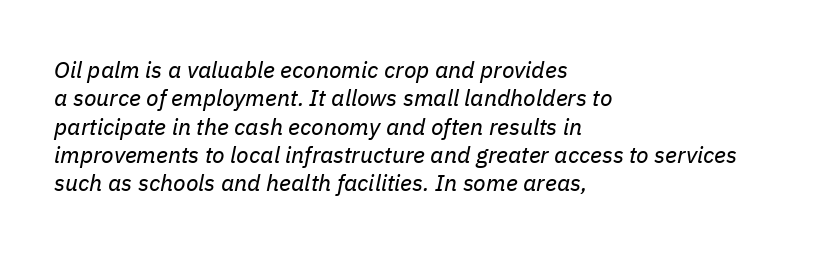
Tracking value appears to be zero — textbook default spacing. Stems here are at most as thick as an everyday book face. The baseline area is clear. Reading down the block, your eye returns to a fixed left position each line.
